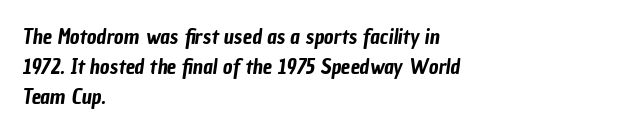
The image shows 21 px text type; set left-aligned, normal line spacing (1.43x), normal letter spacing, not underlined.
